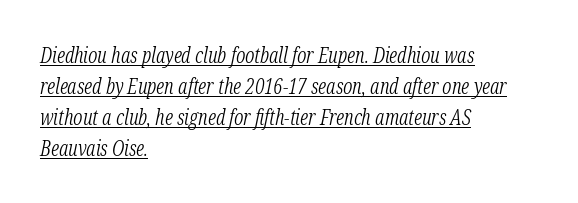
There is no visible air inserted between adjacent glyphs. The line-height multiplier appears to be the usual default. Counters stay open thanks to moderate or lighter strokes. Compared with a centered layout, this one pins lines to the left instead. The whole block is typeset with a tilt. Looks like someone drew a line under every word here.
